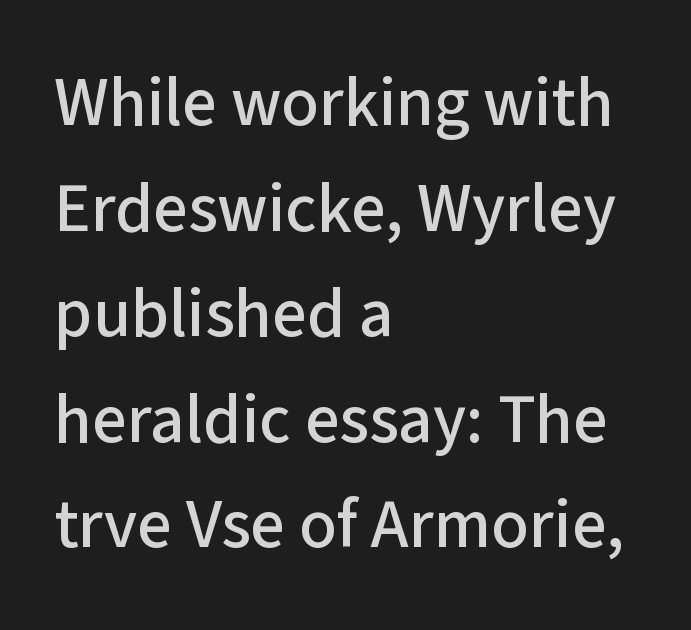
Q: Is the text italic (slanted)? A: No, it is upright.
Q: Is the typeface a serif or a sans-serif typeface? A: Sans-serif.
Q: Is the text underlined? A: No.
Q: How is the paragraph aligned? A: Left-aligned.
Q: Is the spacing between letters normal or unusually wide? A: Normal.
Q: Is the spacing between lines tight, normal or loose? A: Normal.
Q: Width (condensed, normal, or wide)? A: Normal.
Q: Stroke contrast? A: Low.
Q: x-height? A: Medium.
Q: Monospaced? A: No.
